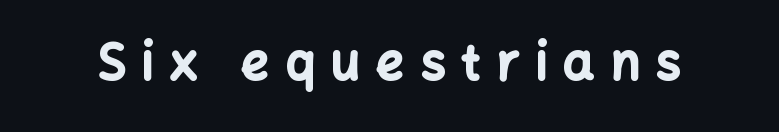
{"serif": "no", "italic": "no", "bold": "yes", "weight": "bold", "width": "normal", "stroke_contrast": "low", "x_height": "medium", "monospaced": "no", "underline": "no", "letter_spacing": "wide", "letter_spacing_em": 0.33, "glyph_px": 49}
